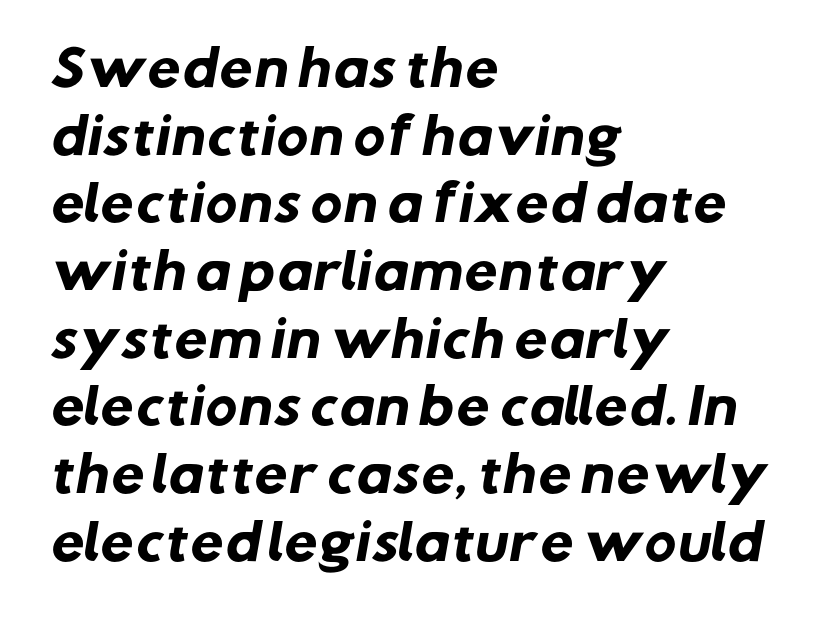
The block of text has a typical density, with ordinary space between rows. Do the characters align in a grid? No, the font is proportional. The type is set solid horizontally, with unmodified tracking. The specimen omits any rule beneath the text block's lines. Each letter's strokes conclude bluntly, with no projecting serifs.
